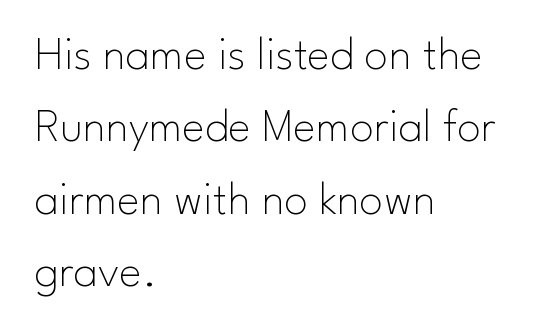
A roman cut, with each character standing at attention. Caption: face not bold, strokes unweighted. Think of a printed novel: that variable character pitch is what you see here. The string is rendered with underlining switched off. Check where the strokes stop: nothing finishes them off — pure sans.
